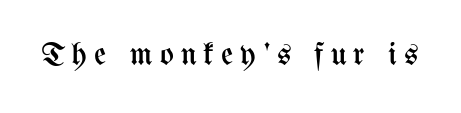
Proportional: the letters do not fall into vertical columns. Is the stroke heavy? The answer is a plain regular-or-lighter. Rule under the text: the space is simply empty. A typesetter would call this heavily tracked-out type. This sample uses an upright cut, with every glyph sitting square on the baseline.
